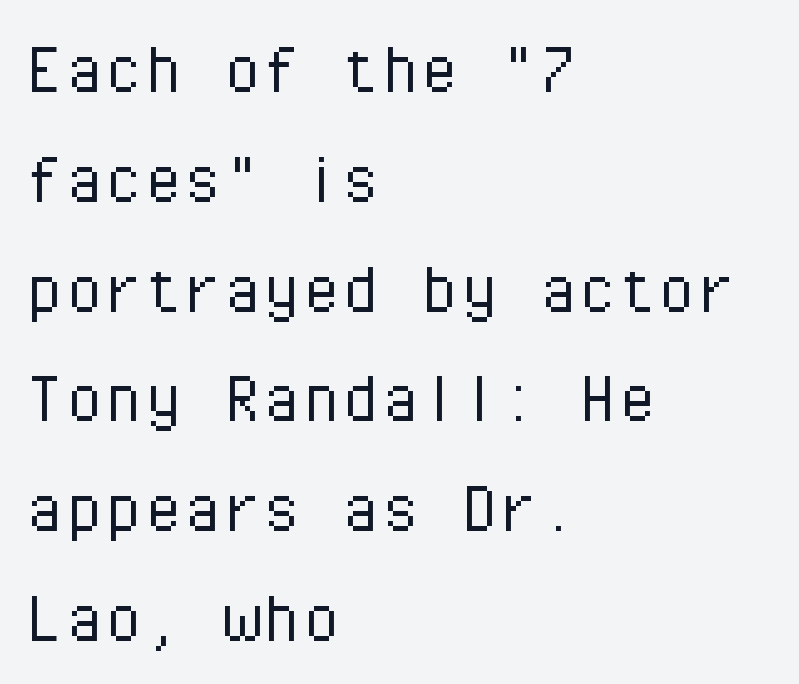
{"serif": "no", "italic": "no", "bold": "no", "weight": "light", "width": "normal", "stroke_contrast": "low", "x_height": "medium", "monospaced": "yes", "underline": "no", "align": "left", "line_spacing": "normal", "line_spacing_ratio": 1.39, "letter_spacing": "normal", "letter_spacing_em": 0.0, "glyph_px": 79}
